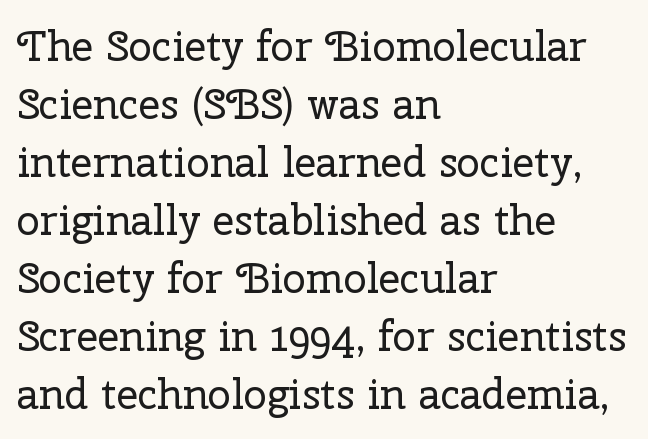
No letter is thick-stroked: the sample isn't bold. Standard letterfit; no display-style spreading of the glyphs. Clear beneath every line of the passage. Note the varied advance widths — an 'i' is clearly narrower than an 'm'. The rendering anchors every line to the left-hand side.
